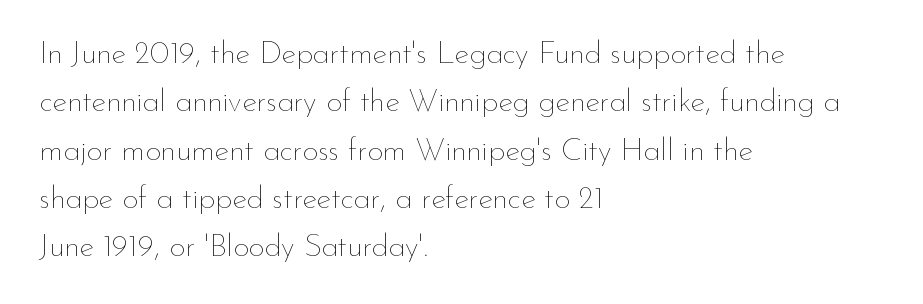
{"italic": "no", "bold": "no", "weight": "thin", "width": "normal", "stroke_contrast": "low", "x_height": "small", "monospaced": "no", "underline": "no", "align": "left", "line_spacing": "normal", "line_spacing_ratio": 1.56, "letter_spacing": "normal", "letter_spacing_em": 0.0, "glyph_px": 31}
